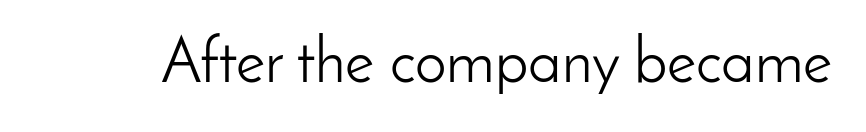
The image shows 63 px light sans-serif type, upright; set normal letter spacing, not underlined; low stroke contrast and a small x-height.
